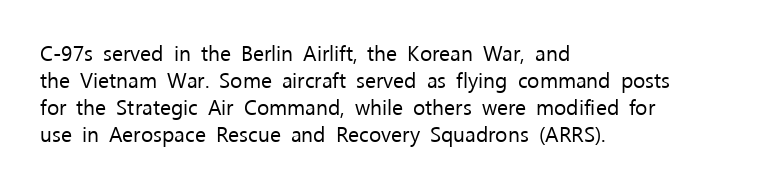
The image shows 21 px text type, upright; set left-aligned, normal line spacing (1.29x), normal letter spacing, not underlined.
